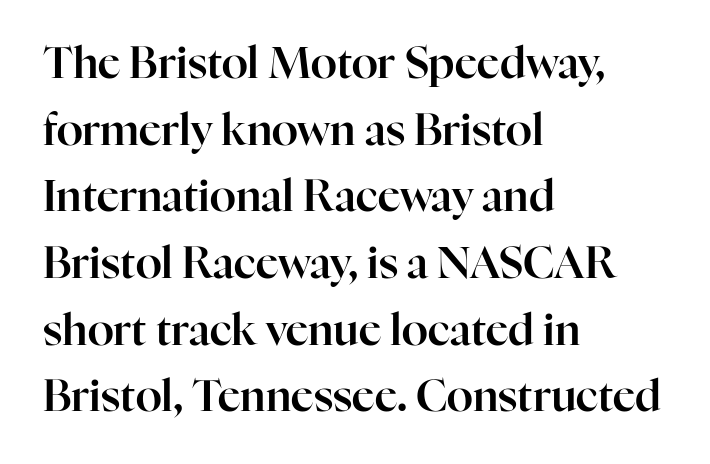
Q: Is the text italic (slanted)? A: No, it is upright.
Q: Is the typeface a serif or a sans-serif typeface? A: Serif.
Q: Is the text underlined? A: No.
Q: How is the paragraph aligned? A: Left-aligned.
Q: Is the spacing between letters normal or unusually wide? A: Normal.
Q: Is the spacing between lines tight, normal or loose? A: Normal.
Q: Width (condensed, normal, or wide)? A: Normal.
Q: Stroke contrast? A: High.
Q: x-height? A: Medium.
Q: Monospaced? A: No.
